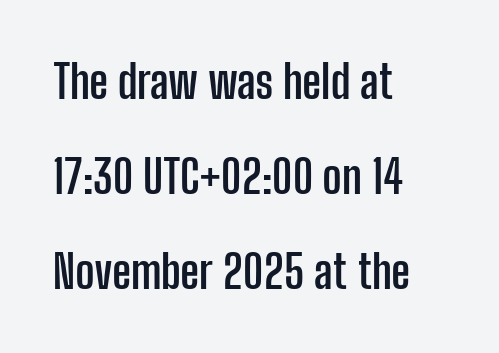
The image shows 46 px semibold, condensed sans-serif type, upright; set left-aligned, loose line spacing (2.07x), normal letter spacing, not underlined; low stroke contrast and a medium x-height.
